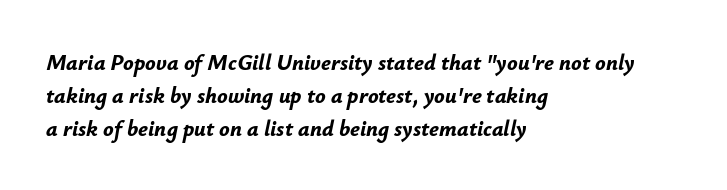
The image shows 22 px bold type, italic (leaning right); set left-aligned, normal line spacing (1.51x), normal letter spacing, not underlined.
